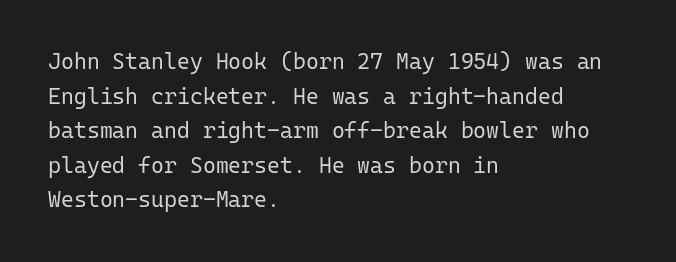
{"italic": "no", "bold": "no", "underline": "no", "align": "left", "line_spacing": "normal", "line_spacing_ratio": 1.57, "letter_spacing": "normal", "letter_spacing_em": 0.0, "glyph_px": 22}
